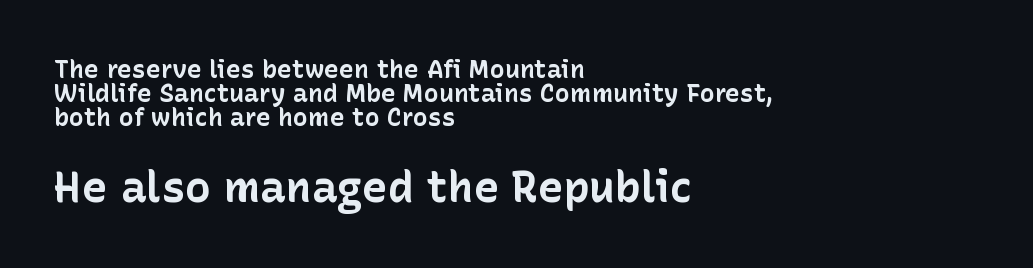
The image shows 43 px bold sans-serif type, upright; set left-aligned, tight line spacing (0.97x), normal letter spacing, not underlined; the second (bottom) block is 1.72x larger; low stroke contrast and a medium x-height.
